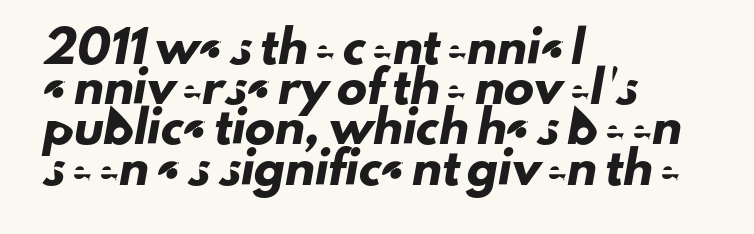
Compared with typical body copy, the letter spacing here is the same. Look at the bottom of the vertical strokes: they stop flat, with no serifs. Compared with a centered layout, this one pins lines to the left instead. Looks like regular typesetting: each glyph gets only the width it needs.
